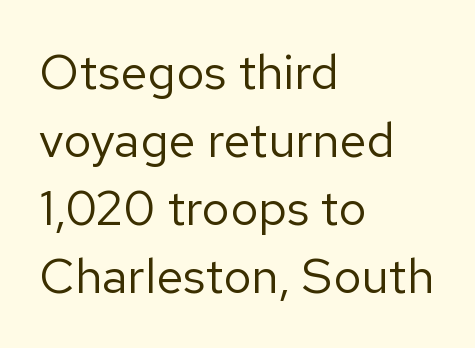
Line starts are locked; line ends wander. Words float on clear page, feet unadorned. Stroke thickness stays within the range of a standard reading face or lighter. Do the characters align in a grid? No, the font is proportional. The rendering uses a moderate line-height, typical for paragraphs.
